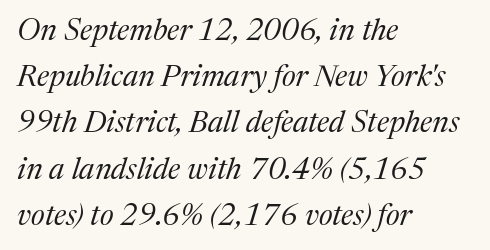
The image shows 30 px regular-weight serif type, italic (leaning right); set left-aligned, normal line spacing (1.54x), normal letter spacing, not underlined; medium stroke contrast and a medium x-height.
